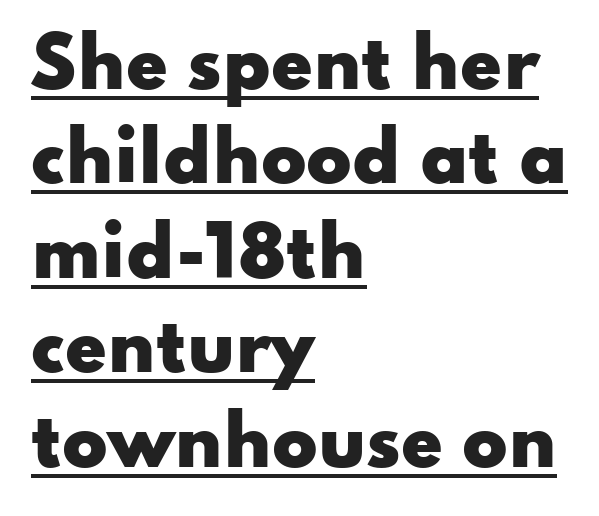
Q: Is the text bold? A: Yes.
Q: Is the text italic (slanted)? A: No, it is upright.
Q: Is the typeface a serif or a sans-serif typeface? A: Sans-serif.
Q: Is the text underlined? A: Yes.
Q: How is the paragraph aligned? A: Left-aligned.
Q: Is the spacing between letters normal or unusually wide? A: Normal.
Q: Is the spacing between lines tight, normal or loose? A: Normal.
Q: Width (condensed, normal, or wide)? A: Wide.
Q: Stroke contrast? A: Low.
Q: x-height? A: Small.
Q: Monospaced? A: No.
